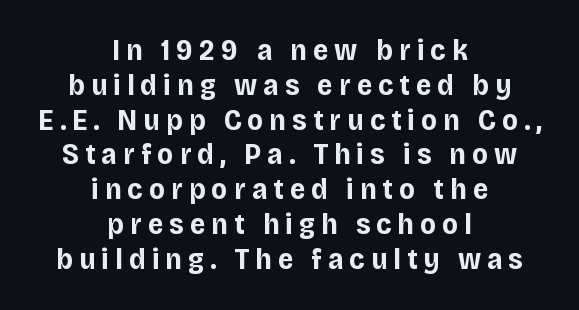
The image shows 30 px bold sans-serif type, upright; set centered, line spacing 1.16x, unusually wide letter spacing (+0.2 em), not underlined; low stroke contrast and a large x-height.
